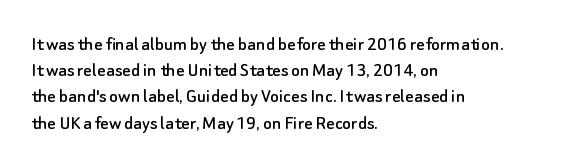
A typesetter would call this leading conventional body-copy spacing. Upright lettering throughout. This rendering uses left alignment, leaving the right contour irregular. The letterforms sit shoulder to shoulder at normal distance. Decoration check: the copy has no underline.
